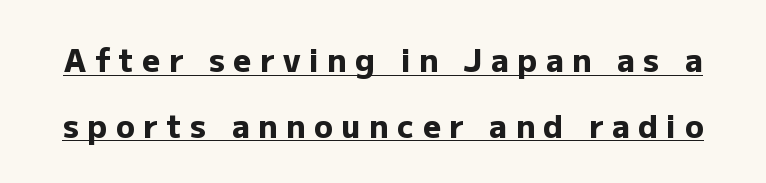
The image shows 31 px heavy sans-serif type, upright; set loose line spacing (2.12x), unusually wide letter spacing (+0.28 em), underlined; low stroke contrast and a medium x-height.
